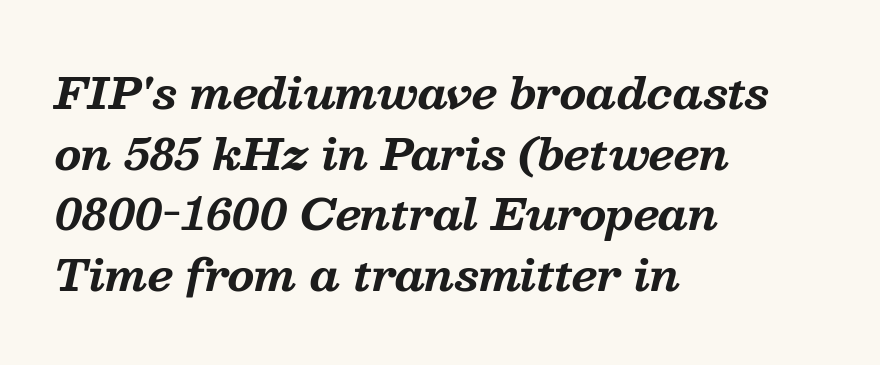
Proportional: the letters do not fall into vertical columns. Caption: standard tracking, unaltered. The whole block is typeset with a tilt. Has an underline been added? It has not. This block has exactly the height ordinary leading produces. You can tell from the footed stems that serif type was used.
